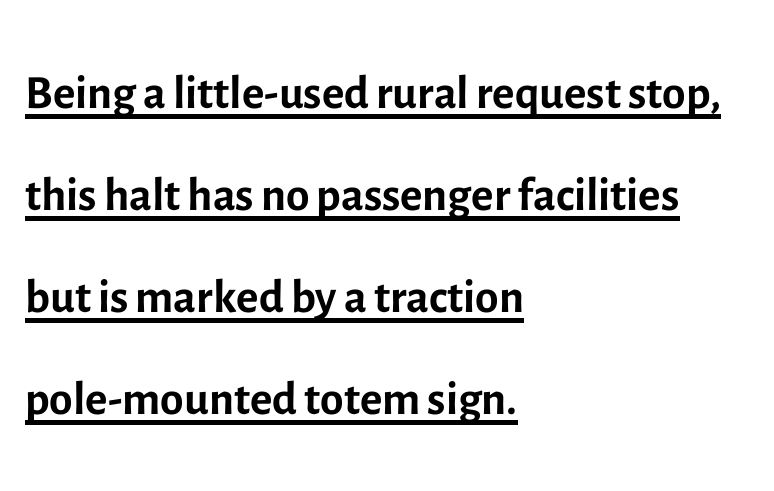
Q: Is the text bold? A: No.
Q: Is the text italic (slanted)? A: No, it is upright.
Q: Is the typeface a serif or a sans-serif typeface? A: Sans-serif.
Q: Is the text underlined? A: Yes.
Q: How is the paragraph aligned? A: Left-aligned.
Q: Is the spacing between letters normal or unusually wide? A: Normal.
Q: Is the spacing between lines tight, normal or loose? A: Normal.
Q: Width (condensed, normal, or wide)? A: Normal.
Q: x-height? A: Medium.
Q: Monospaced? A: No.
